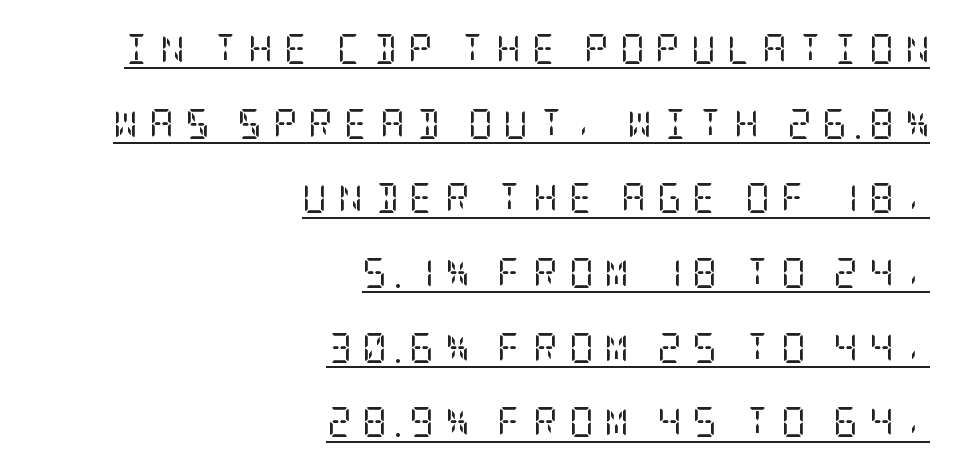
{"serif": "yes", "italic": "no", "bold": "no", "weight": "regular", "width": "condensed", "stroke_contrast": "low", "x_height": "large", "underline": "yes", "align": "right", "line_spacing": "loose", "line_spacing_ratio": 2.49, "letter_spacing": "wide", "letter_spacing_em": 0.37, "glyph_px": 30}
